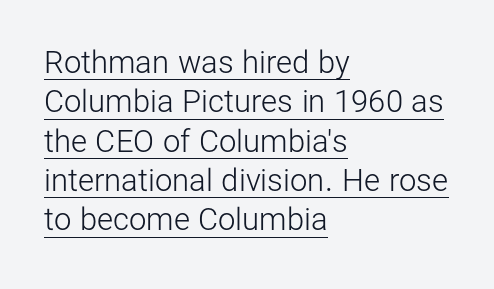
Heft: none added — not bold. This is the regular roman posture of the typeface. Notice how a bar underscores the lettering throughout. Rows of type keep a routine distance in the vertical direction.
